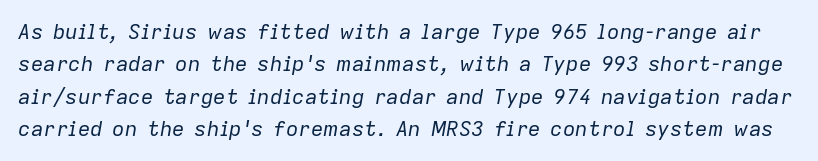
Compared with ordinary roman type, these characters are visibly tilted. Does extra space separate the letters? No, they use regular spacing. If you measured baseline to baseline, you'd find a middling distance. Check the space under the baseline: it is left empty. Stems and bowls with no extra thickness — not bold.
